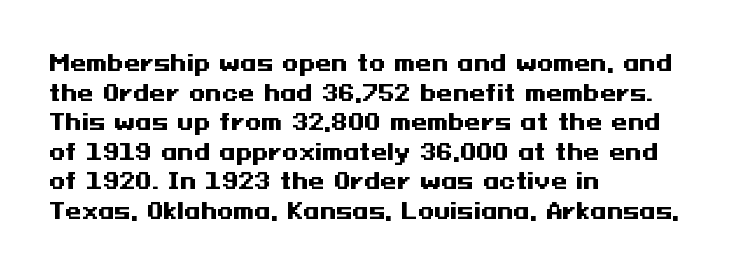
Q: Is the text bold? A: Yes.
Q: Is the text italic (slanted)? A: No, it is upright.
Q: Is the text underlined? A: No.
Q: How is the paragraph aligned? A: Left-aligned.
Q: Is the spacing between letters normal or unusually wide? A: Normal.
Q: Is the spacing between lines tight, normal or loose? A: Normal.
